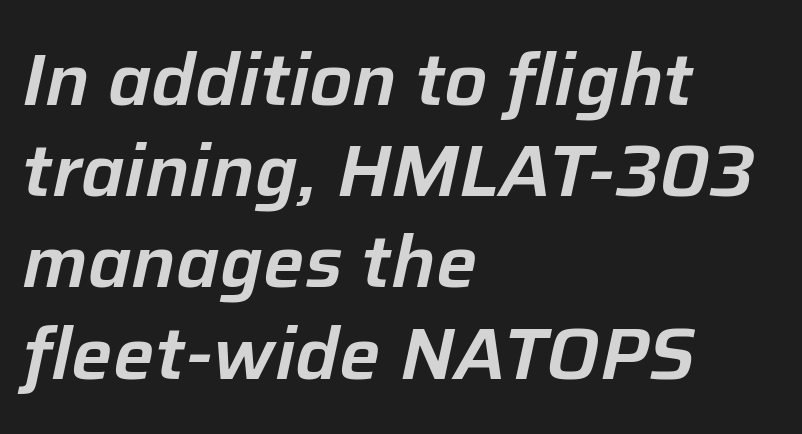
Short note: letters normally spaced. Looks like regular typesetting: each glyph gets only the width it needs. In terms of posture, this sample is oblique. Has an underline been added? It has not. Successive baselines arrive at the customary interval. The rag falls on the right side of this text block.
